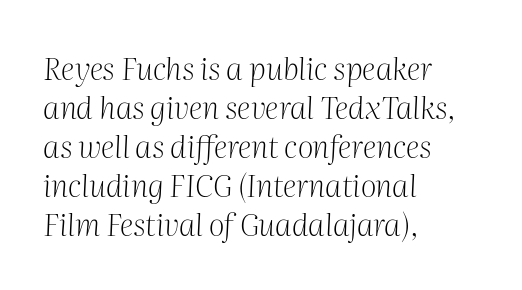
Q: Is the text bold? A: No.
Q: Is the text italic (slanted)? A: Yes, it leans right by about 2 degrees.
Q: Is the typeface a serif or a sans-serif typeface? A: Serif.
Q: Is the text underlined? A: No.
Q: How is the paragraph aligned? A: Left-aligned.
Q: Is the spacing between letters normal or unusually wide? A: Normal.
Q: Is the spacing between lines tight, normal or loose? A: Normal.
Q: Width (condensed, normal, or wide)? A: Normal.
Q: Stroke contrast? A: Medium.
Q: x-height? A: Medium.
Q: Monospaced? A: No.
